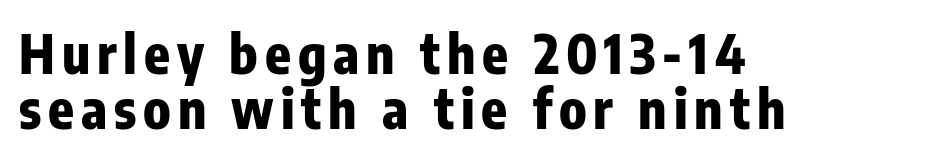
The image shows 53 px heavy, condensed sans-serif type, upright; set left-aligned, tight line spacing (1.03x), not underlined; low stroke contrast and a medium x-height.
